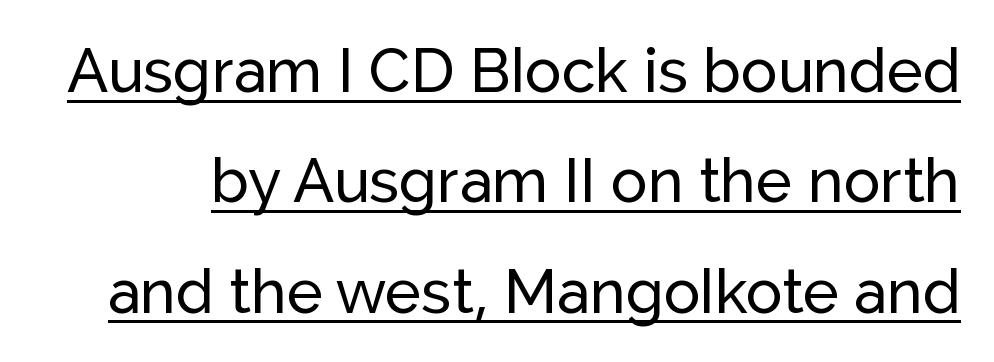
The image shows 61 px sans-serif type, upright; set line spacing 1.81x, normal letter spacing, underlined; low stroke contrast and a medium x-height.
